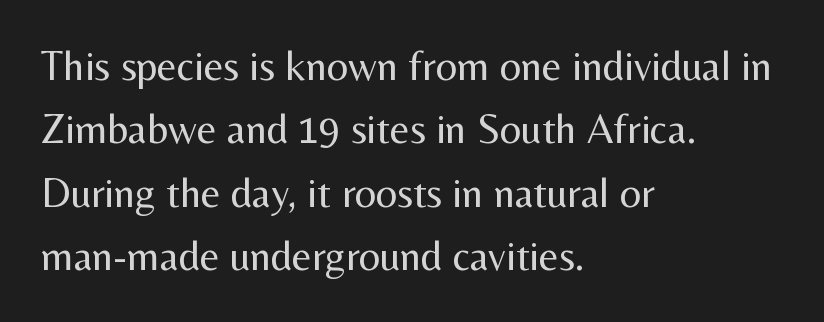
The paragraph has a hard left edge and a soft right edge. The weight tops out at a normal text grade. The designer went with a sans here, leaving each stem footless. If you measured baseline to baseline, you'd find a middling distance. Character widths vary here, with narrow letters taking less room than wide ones. Unlike italic type, these characters show no tilt at all.
